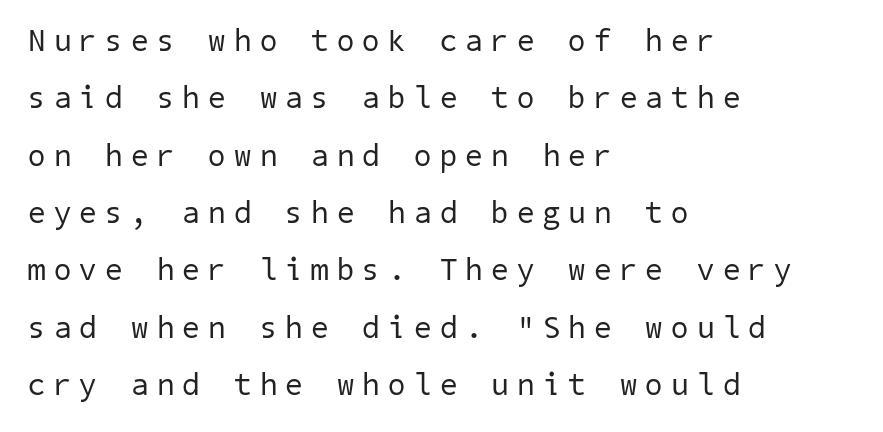
The image shows 31 px regular-weight sans-serif type; set left-aligned, line spacing 1.85x, unusually wide letter spacing (+0.28 em), not underlined; low stroke contrast and a medium x-height.
